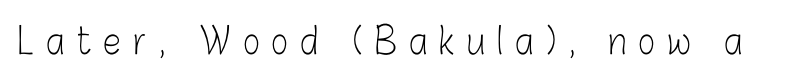
The image shows 36 px light, condensed sans-serif type, upright; set unusually wide letter spacing (+0.34 em), not underlined; low stroke contrast and a medium x-height.
